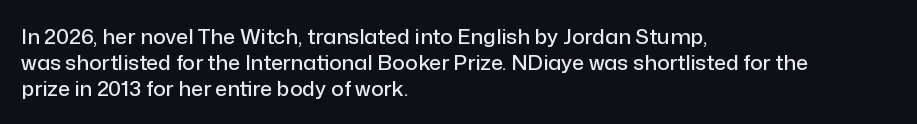
Q: Is the text italic (slanted)? A: No, it is upright.
Q: Is the text underlined? A: No.
Q: How is the paragraph aligned? A: Left-aligned.
Q: Is the spacing between letters normal or unusually wide? A: Normal.
